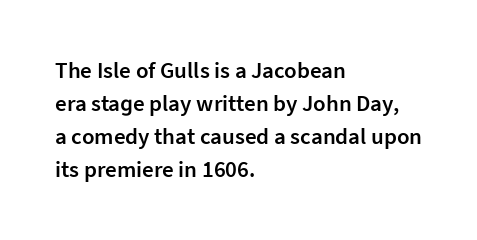
Q: Is the text bold? A: Semi-bold.
Q: Is the text italic (slanted)? A: No, it is upright.
Q: Is the text underlined? A: No.
Q: How is the paragraph aligned? A: Left-aligned.
Q: Is the spacing between letters normal or unusually wide? A: Normal.
Q: Is the spacing between lines tight, normal or loose? A: Normal.
